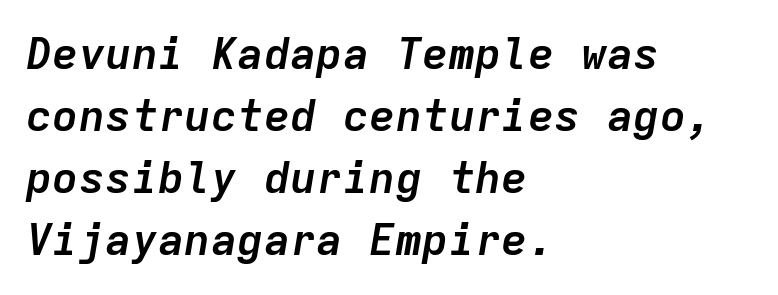
{"italic": "yes", "lean": "right", "slant_degrees": 9, "bold": "yes", "weight": "semibold", "width": "normal", "stroke_contrast": "low", "x_height": "medium", "monospaced": "yes", "underline": "no", "align": "left", "line_spacing": "normal", "line_spacing_ratio": 1.41, "letter_spacing": "normal", "letter_spacing_em": 0.0, "glyph_px": 44}
